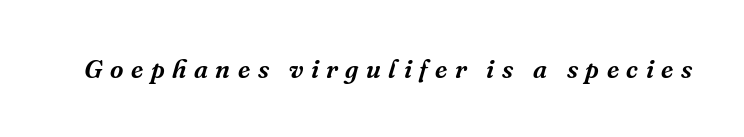
The image shows 26 px text type, italic (leaning right); set unusually wide letter spacing (+0.29 em), not underlined.
